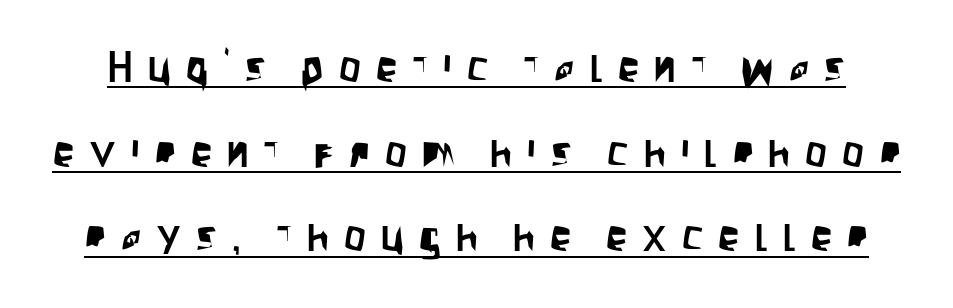
The image shows 43 px condensed sans-serif type, upright; set loose line spacing (1.97x), unusually wide letter spacing (+0.35 em), underlined; low stroke contrast and a large x-height.
